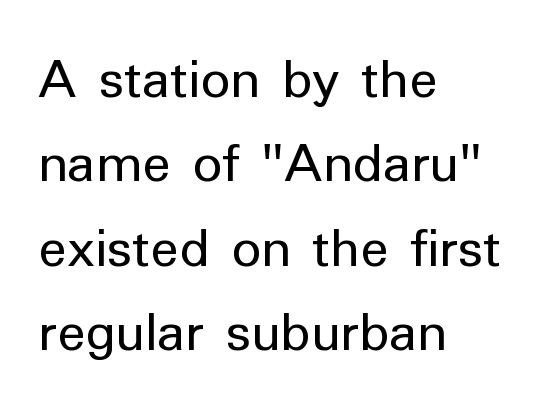
The image shows 59 px regular-weight sans-serif type, upright; set left-aligned, normal line spacing (1.43x), normal letter spacing, not underlined; low stroke contrast and a medium x-height.
